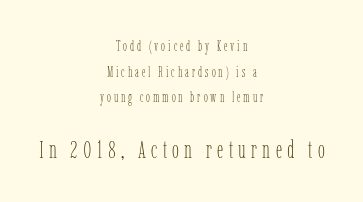
The image shows 25 px text type, upright; set centered, line spacing 1.83x, unusually wide letter spacing (+0.21 em), not underlined; the second (bottom) block is 1.79x larger.
